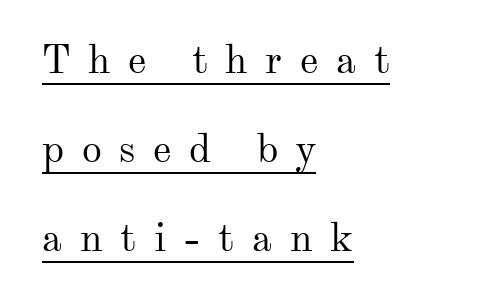
Q: Is the text bold? A: No.
Q: Is the text italic (slanted)? A: No, it is upright.
Q: Is the typeface a serif or a sans-serif typeface? A: Serif.
Q: Is the text underlined? A: Yes.
Q: How is the paragraph aligned? A: Left-aligned.
Q: Is the spacing between letters normal or unusually wide? A: Unusually wide.
Q: Is the spacing between lines tight, normal or loose? A: Loose.
Q: Width (condensed, normal, or wide)? A: Normal.
Q: Stroke contrast? A: Medium.
Q: x-height? A: Small.
Q: Monospaced? A: No.
